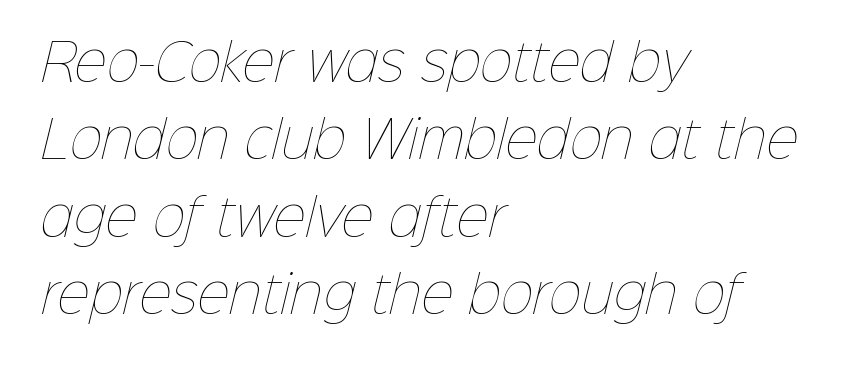
Q: Is the text bold? A: No.
Q: Is the text underlined? A: No.
Q: How is the paragraph aligned? A: Left-aligned.
Q: Is the spacing between letters normal or unusually wide? A: Normal.
Q: Is the spacing between lines tight, normal or loose? A: Normal.
Q: Width (condensed, normal, or wide)? A: Normal.
Q: Stroke contrast? A: Low.
Q: x-height? A: Medium.
Q: Monospaced? A: No.
